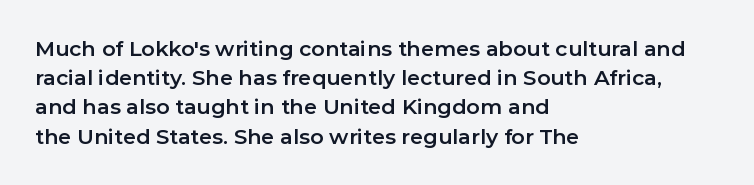
Each word holds together tightly as a unit, with standard inter-letter gaps. Left-aligned paragraph, ragged on the right. The vertical gap from one line to the next is medium. Nope, not italic — everything's standing straight. Check the space under the baseline: it is left empty.
